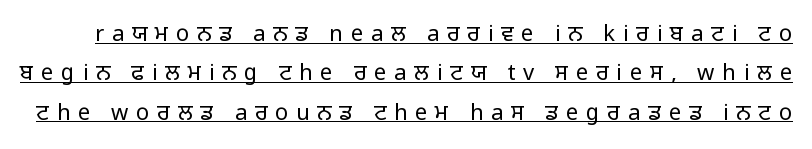
{"italic": "no", "bold": "no", "underline": "yes", "line_spacing_ratio": 1.79, "letter_spacing": "wide", "letter_spacing_em": 0.35, "glyph_px": 22}
